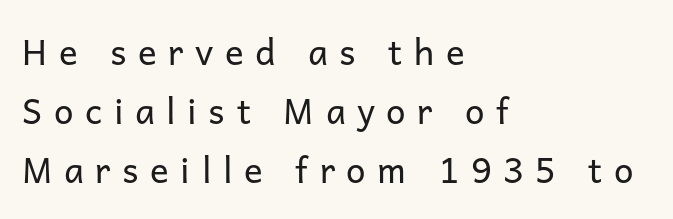
Q: Is the text bold? A: No.
Q: Is the text italic (slanted)? A: No, it is upright.
Q: Is the typeface a serif or a sans-serif typeface? A: Sans-serif.
Q: Is the text underlined? A: No.
Q: How is the paragraph aligned? A: Left-aligned.
Q: Is the spacing between letters normal or unusually wide? A: Unusually wide.
Q: Is the spacing between lines tight, normal or loose? A: Normal.
Q: Width (condensed, normal, or wide)? A: Normal.
Q: Stroke contrast? A: Low.
Q: x-height? A: Medium.
Q: Monospaced? A: No.
